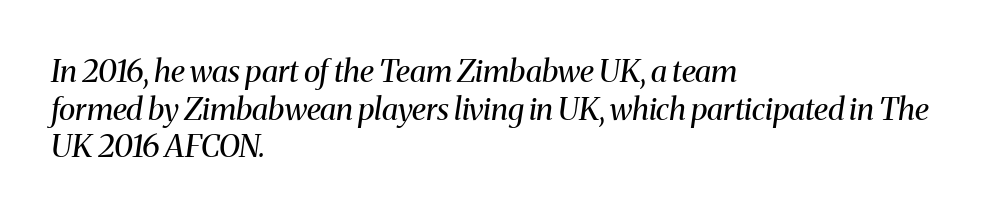
{"serif": "yes", "italic": "yes", "lean": "right", "slant_degrees": 8, "bold": "no", "weight": "regular", "width": "normal", "stroke_contrast": "medium", "x_height": "medium", "monospaced": "no", "underline": "no", "align": "left", "line_spacing_ratio": 1.21, "letter_spacing": "normal", "letter_spacing_em": 0.0, "glyph_px": 31}
